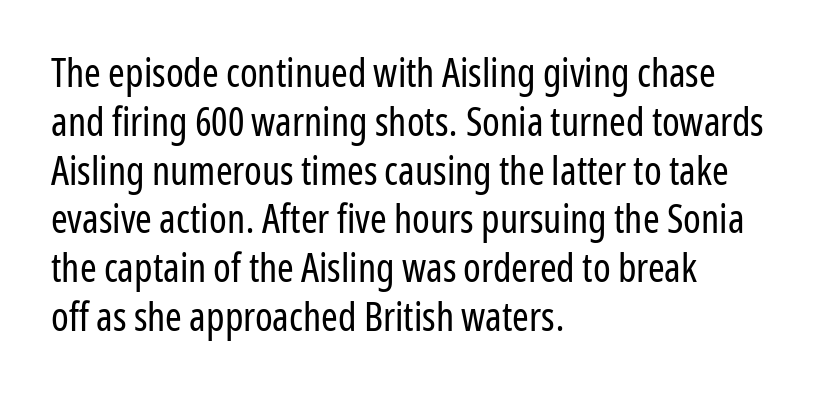
{"serif": "no", "italic": "no", "bold": "no", "weight": "regular", "width": "condensed", "stroke_contrast": "low", "x_height": "medium", "monospaced": "no", "underline": "no", "align": "left", "line_spacing_ratio": 1.22, "letter_spacing": "normal", "letter_spacing_em": 0.0, "glyph_px": 40}
